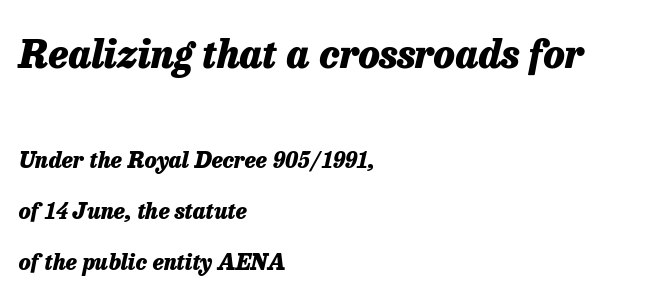
Q: Is the text bold? A: Yes.
Q: Is the text italic (slanted)? A: Yes, it leans right by about 13 degrees.
Q: Is the text underlined? A: No.
Q: How is the paragraph aligned? A: Left-aligned.
Q: Is the spacing between letters normal or unusually wide? A: Normal.
Q: Is the spacing between lines tight, normal or loose? A: Loose.
Q: Which block of text is set in a larger size, the first (top) or the second (bottom)? A: The first (top) one.
Q: Width (condensed, normal, or wide)? A: Normal.
Q: Stroke contrast? A: Low.
Q: x-height? A: Medium.
Q: Monospaced? A: No.
